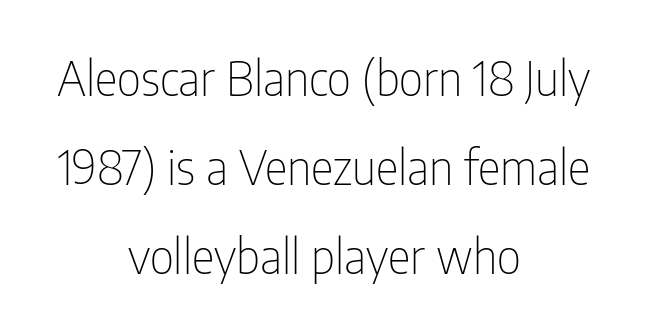
Stroke mass is kept to a normal reading level or below. Style check: upright. Students, note that the glyphs here touch the page at normal intervals. Proportional: the letters do not fall into vertical columns. I'd call this a sans setting — the letters go barefoot. Where is the straight margin? There isn't one; the lines are centered.
